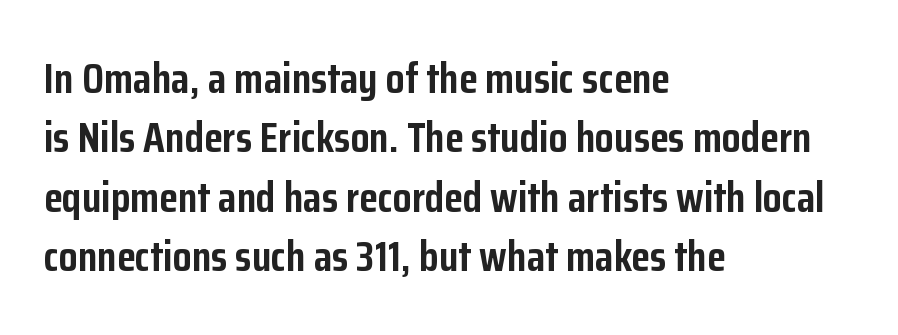
The image shows 43 px semibold, condensed sans-serif type, upright; set left-aligned, normal line spacing (1.38x), normal letter spacing, not underlined; low stroke contrast and a medium x-height.
